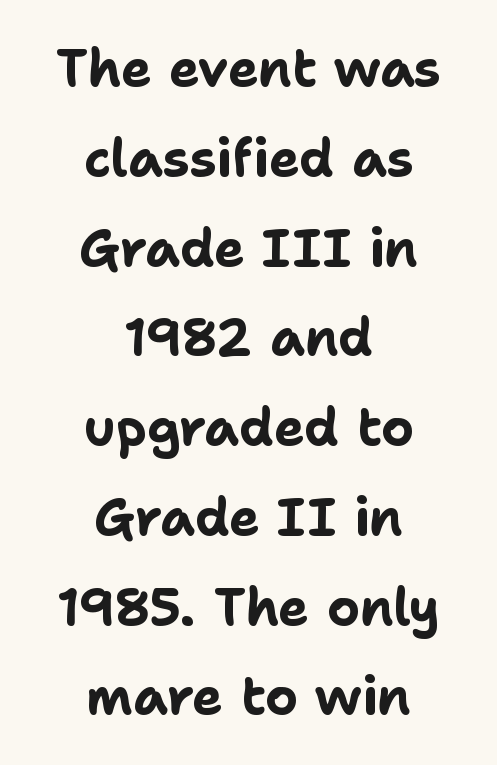
{"serif": "no", "italic": "no", "bold": "yes", "weight": "bold", "width": "normal", "stroke_contrast": "low", "x_height": "medium", "monospaced": "no", "underline": "no", "align": "center", "line_spacing_ratio": 1.76, "letter_spacing": "normal", "letter_spacing_em": 0.0, "glyph_px": 51}
